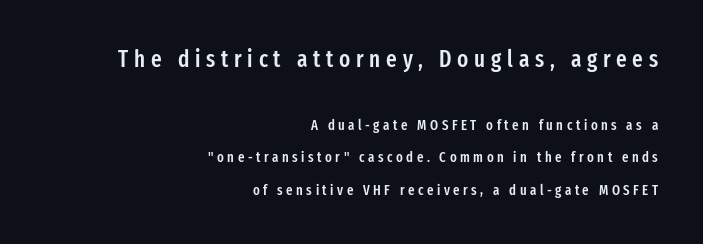
{"italic": "no", "bold": "semi", "underline": "no", "align": "right", "line_spacing": "loose", "line_spacing_ratio": 2.3, "letter_spacing": "wide", "letter_spacing_em": 0.25, "larger_block": "first", "size_ratio": 1.64, "glyph_px": 23}
